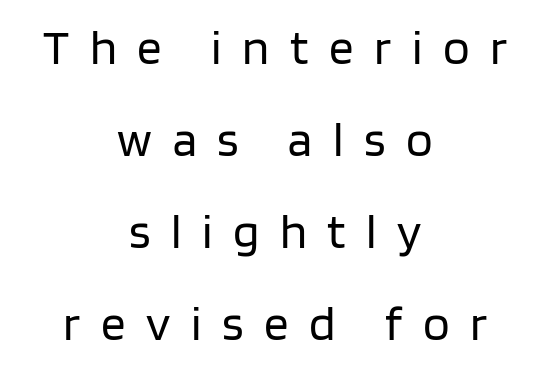
The image shows 49 px regular-weight sans-serif type, upright; set centered, line spacing 1.88x, unusually wide letter spacing (+0.42 em), not underlined; low stroke contrast and a large x-height.
